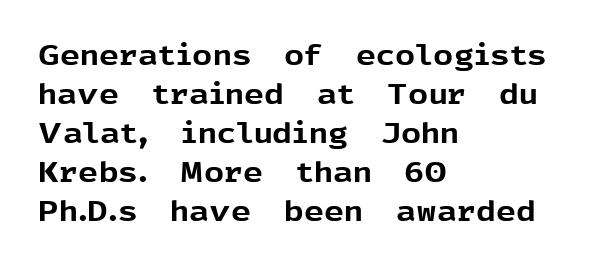
Q: Is the text bold? A: Yes.
Q: Is the text italic (slanted)? A: No, it is upright.
Q: Is the typeface a serif or a sans-serif typeface? A: Sans-serif.
Q: Is the text underlined? A: No.
Q: How is the paragraph aligned? A: Left-aligned.
Q: Is the spacing between letters normal or unusually wide? A: Normal.
Q: Is the spacing between lines tight, normal or loose? A: Normal.
Q: Width (condensed, normal, or wide)? A: Normal.
Q: x-height? A: Medium.
Q: Monospaced? A: No.
